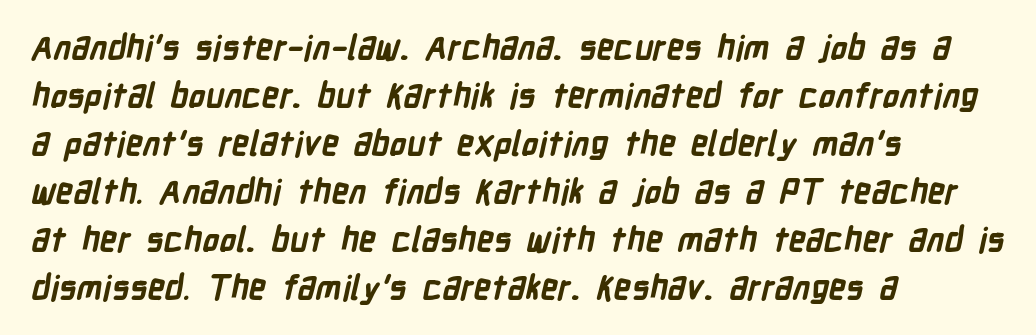
The image shows 34 px bold, condensed sans-serif type; set left-aligned, normal line spacing (1.41x), normal letter spacing, not underlined; low stroke contrast and a medium x-height.
